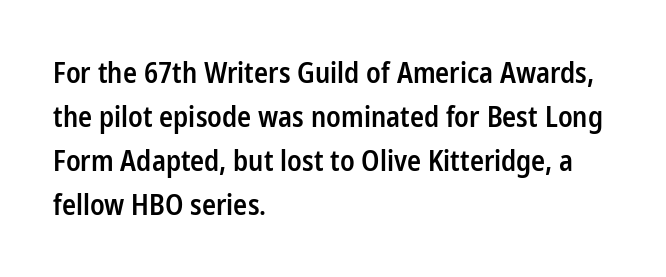
Q: Is the text bold? A: Semi-bold.
Q: Is the text italic (slanted)? A: No, it is upright.
Q: Is the typeface a serif or a sans-serif typeface? A: Sans-serif.
Q: Is the text underlined? A: No.
Q: How is the paragraph aligned? A: Left-aligned.
Q: Is the spacing between letters normal or unusually wide? A: Normal.
Q: Is the spacing between lines tight, normal or loose? A: Normal.
Q: Width (condensed, normal, or wide)? A: Condensed.
Q: Stroke contrast? A: Low.
Q: x-height? A: Medium.
Q: Monospaced? A: No.
